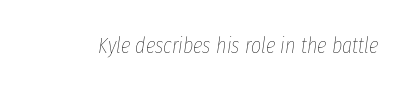
The image shows 22 px text type, italic (leaning right); set normal letter spacing, not underlined.
